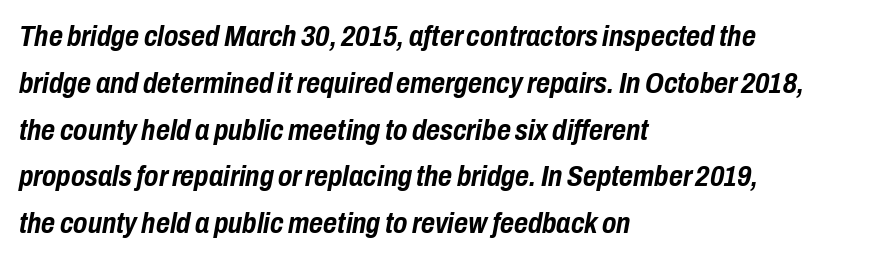
The image shows 30 px semibold, condensed type, italic (leaning right); set left-aligned, normal line spacing (1.56x), normal letter spacing, not underlined; low stroke contrast and a medium x-height.
